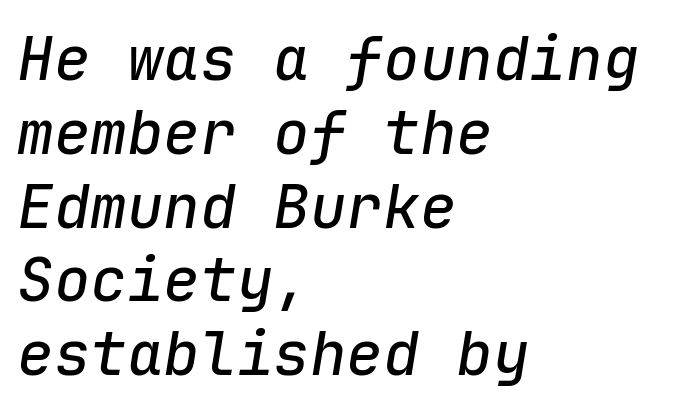
{"italic": "yes", "lean": "right", "slant_degrees": 9, "width": "normal", "stroke_contrast": "low", "x_height": "medium", "monospaced": "yes", "underline": "no", "align": "left", "line_spacing_ratio": 1.21, "letter_spacing": "normal", "letter_spacing_em": 0.0, "glyph_px": 61}
